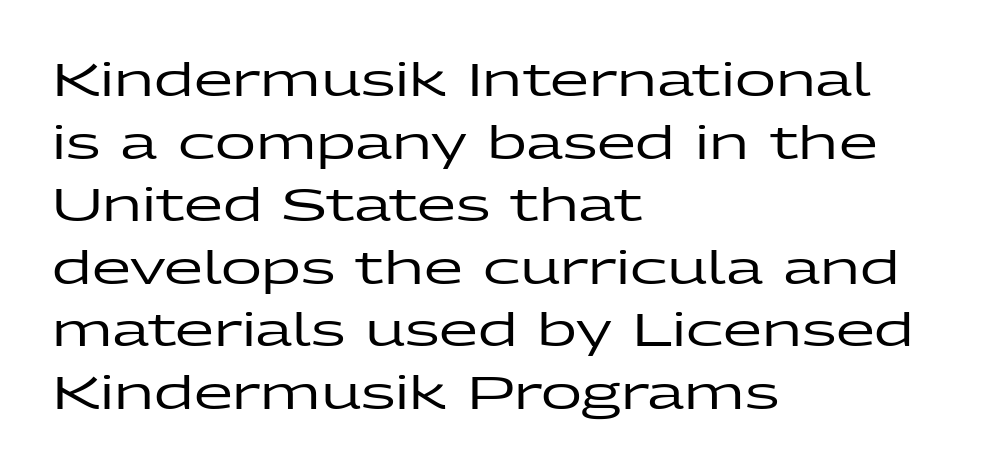
Q: Is the text italic (slanted)? A: No, it is upright.
Q: Is the typeface a serif or a sans-serif typeface? A: Sans-serif.
Q: Is the text underlined? A: No.
Q: How is the paragraph aligned? A: Left-aligned.
Q: Is the spacing between letters normal or unusually wide? A: Normal.
Q: Is the spacing between lines tight, normal or loose? A: Normal.
Q: Width (condensed, normal, or wide)? A: Wide.
Q: Stroke contrast? A: Low.
Q: x-height? A: Medium.
Q: Monospaced? A: No.
